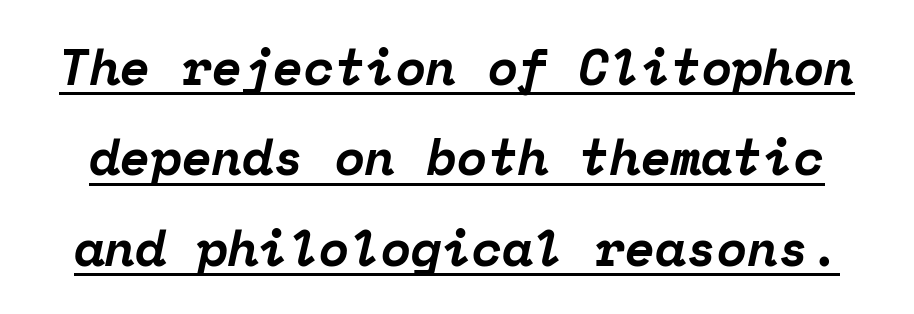
Q: Is the text bold? A: Yes.
Q: Is the text italic (slanted)? A: Yes, it leans right by about 12 degrees.
Q: Is the typeface a serif or a sans-serif typeface? A: Serif.
Q: Is the text underlined? A: Yes.
Q: Is the spacing between letters normal or unusually wide? A: Normal.
Q: Width (condensed, normal, or wide)? A: Normal.
Q: Stroke contrast? A: Low.
Q: x-height? A: Medium.
Q: Monospaced? A: Yes.
